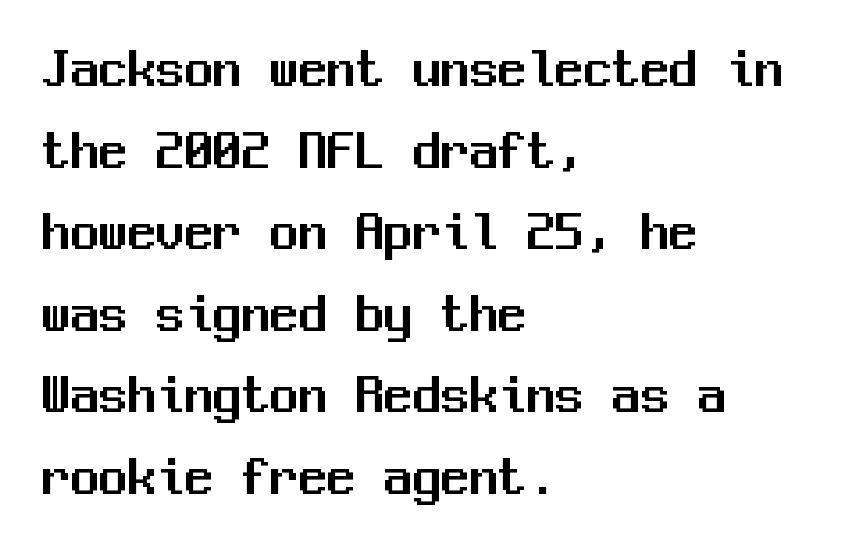
Alignment: flush left. Honestly, there is no underline to notice here at all. One glance says typical: line gaps are just what's usual. This sample uses an upright cut, with every glyph sitting square on the baseline. There is no visible air inserted between adjacent glyphs. Font category for this specimen: sans-serif.
